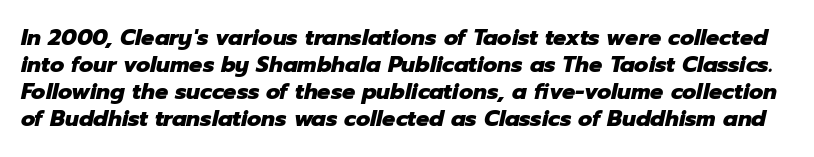
Look at the tracking — it's just the regular setting, nothing added. Set as a true bold cut, around the 700 mark. When letters slant like this, we call the style italic. Descenders are the only things crossing below the line.
